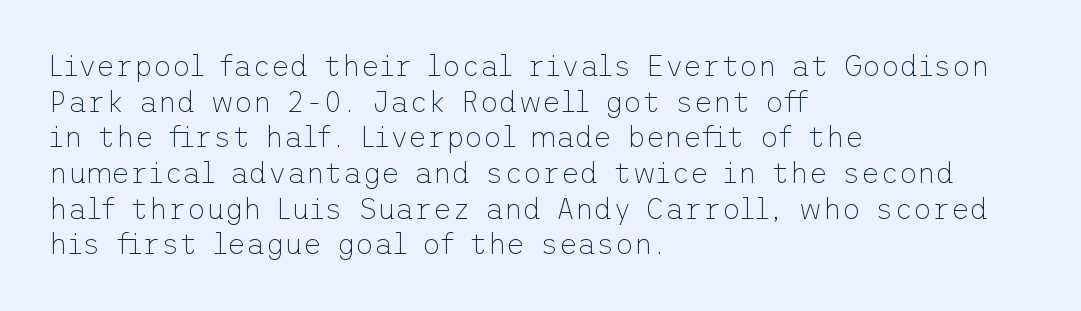
The image shows 29 px thin sans-serif type, upright; set left-aligned, line spacing 1.23x, normal letter spacing, not underlined; low stroke contrast and a medium x-height.
